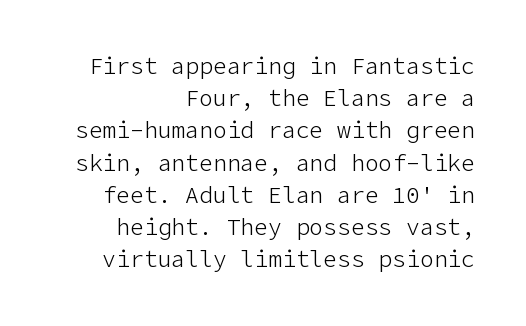
The image shows 23 px text type, upright; set right-aligned, normal line spacing (1.4x), normal letter spacing, not underlined.
